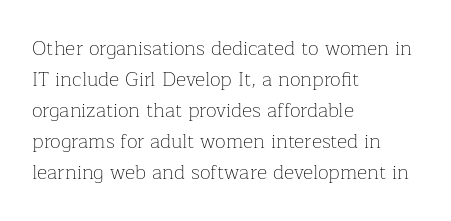
Q: Is the text bold? A: No.
Q: Is the text italic (slanted)? A: No, it is upright.
Q: Is the text underlined? A: No.
Q: How is the paragraph aligned? A: Left-aligned.
Q: Is the spacing between letters normal or unusually wide? A: Normal.
Q: Is the spacing between lines tight, normal or loose? A: Normal.
